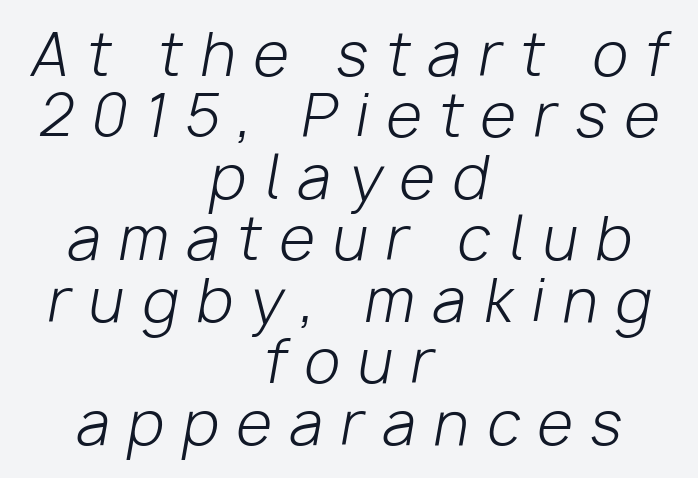
The image shows 58 px light type, italic (leaning right); set centered, tight line spacing (1.06x), unusually wide letter spacing (+0.31 em), not underlined; low stroke contrast and a medium x-height.
